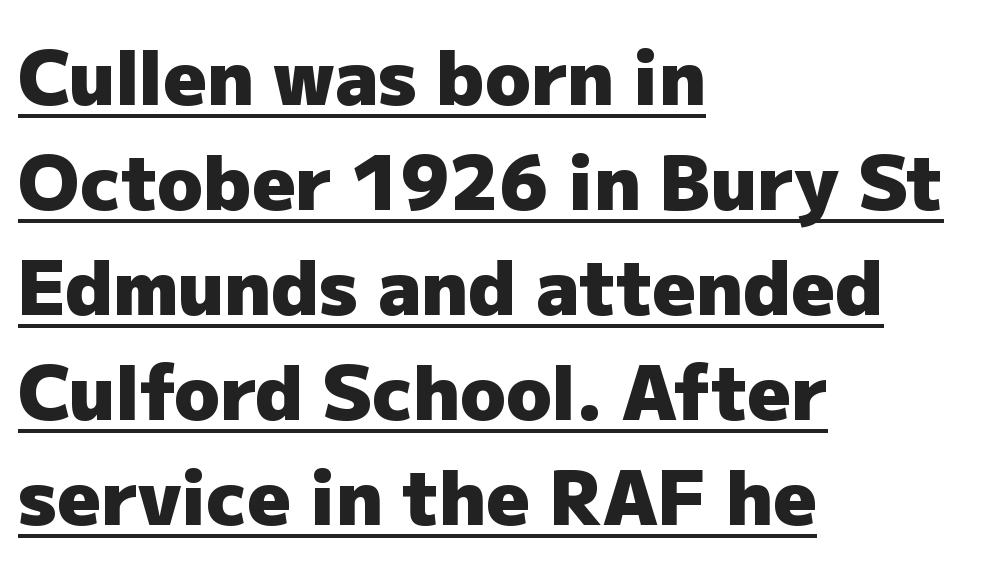
The image shows 75 px heavy sans-serif type, upright; set left-aligned, normal line spacing (1.4x), normal letter spacing, underlined; low stroke contrast and a medium x-height.
